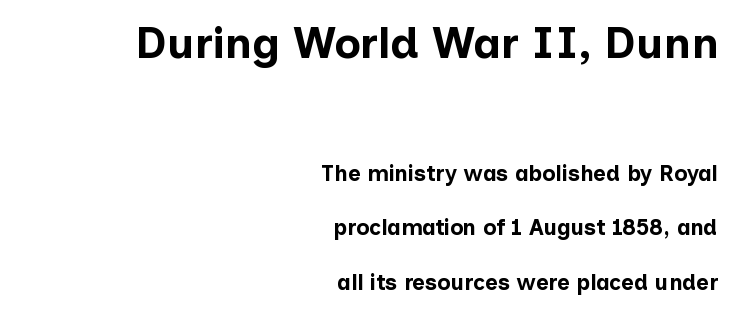
The image shows 44 px bold sans-serif type, upright; set right-aligned, loose line spacing (2.47x), normal letter spacing, not underlined; the first (top) block is 2.0x larger; low stroke contrast and a medium x-height.
